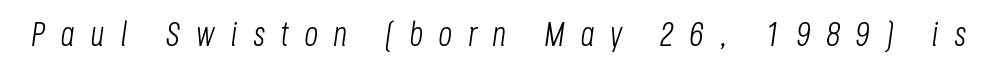
The image shows 34 px light, condensed type, italic (leaning right); set unusually wide letter spacing (+0.46 em), not underlined; low stroke contrast and a large x-height.
